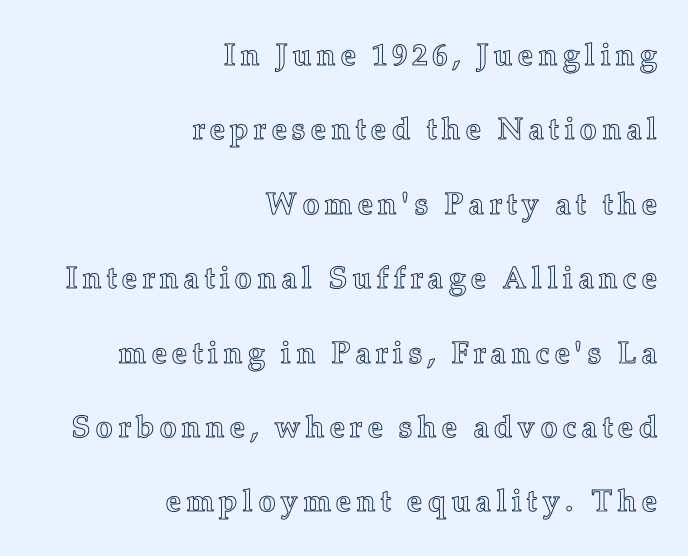
Q: Is the text italic (slanted)? A: No, it is upright.
Q: Is the text underlined? A: No.
Q: How is the paragraph aligned? A: Right-aligned.
Q: Is the spacing between lines tight, normal or loose? A: Loose.
Q: Width (condensed, normal, or wide)? A: Normal.
Q: x-height? A: Medium.
Q: Monospaced? A: No.
